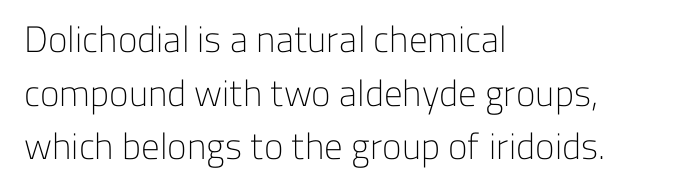
Has an underline been added? It has not. Looks like regular typesetting: each glyph gets only the width it needs. Compared with typical body copy, the letter spacing here is the same. One-word summary of the alignment: left. Stroke terminals: plain, sans-serif. A typesetter would mark this as roman, not italic.
